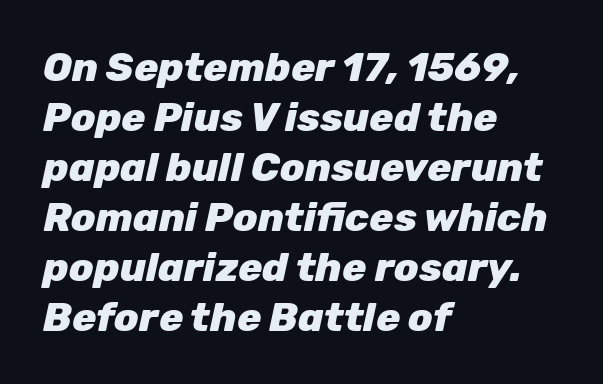
Q: Is the text bold? A: Yes.
Q: Is the text italic (slanted)? A: Yes, it leans right by about 12 degrees.
Q: Is the text underlined? A: No.
Q: How is the paragraph aligned? A: Left-aligned.
Q: Is the spacing between letters normal or unusually wide? A: Normal.
Q: Is the spacing between lines tight, normal or loose? A: Normal.
Q: Width (condensed, normal, or wide)? A: Normal.
Q: Stroke contrast? A: Low.
Q: x-height? A: Medium.
Q: Monospaced? A: No.
